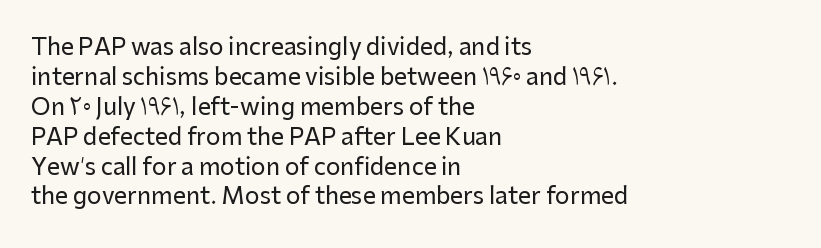
Q: Is the text italic (slanted)? A: No, it is upright.
Q: Is the text underlined? A: No.
Q: How is the paragraph aligned? A: Left-aligned.
Q: Is the spacing between letters normal or unusually wide? A: Normal.
Q: Is the spacing between lines tight, normal or loose? A: Normal.
